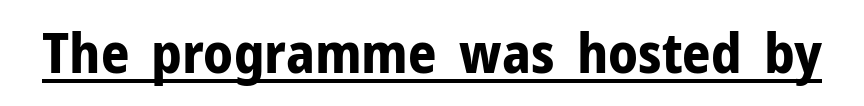
{"serif": "no", "italic": "no", "bold": "yes", "weight": "bold", "width": "normal", "stroke_contrast": "low", "x_height": "medium", "monospaced": "no", "underline": "yes", "letter_spacing": "normal", "letter_spacing_em": 0.0, "glyph_px": 56}
